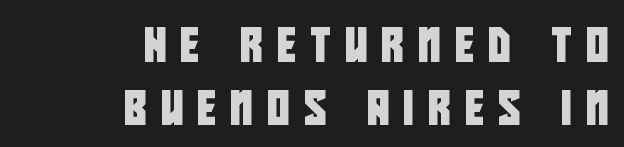
Font category for this specimen: sans-serif. Notice how the passage keeps a crisp vertical edge on the right only. The specimen omits any rule beneath the text block's lines. Looks like regular typesetting: each glyph gets only the width it needs.
